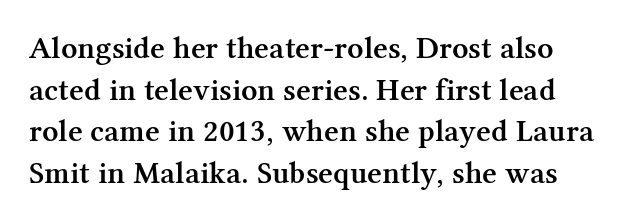
This rendering employs a face with finishing strokes, i.e., a serif. The letters are semibold — heavier than regular but short of a full bold. Any mark beneath the type? The region is blank. You could call the tracking neutral — neither tight nor loose.
